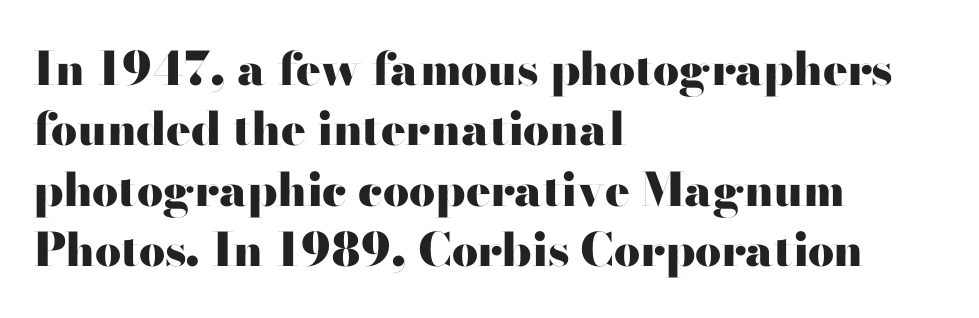
Q: Is the text bold? A: Yes.
Q: Is the text italic (slanted)? A: No, it is upright.
Q: Is the typeface a serif or a sans-serif typeface? A: Sans-serif.
Q: Is the text underlined? A: No.
Q: How is the paragraph aligned? A: Left-aligned.
Q: Is the spacing between letters normal or unusually wide? A: Normal.
Q: Is the spacing between lines tight, normal or loose? A: Normal.
Q: Width (condensed, normal, or wide)? A: Wide.
Q: Stroke contrast? A: High.
Q: x-height? A: Small.
Q: Monospaced? A: No.
